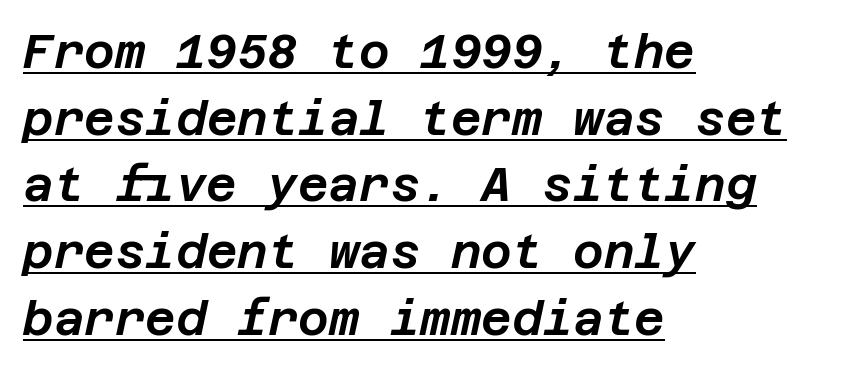
This rendering leaves character spacing at its baseline value. A continuous stroke trails under the words, as in a hyperlink. Successive baselines arrive at the customary interval. Yep, that's italic — everything's leaning.
